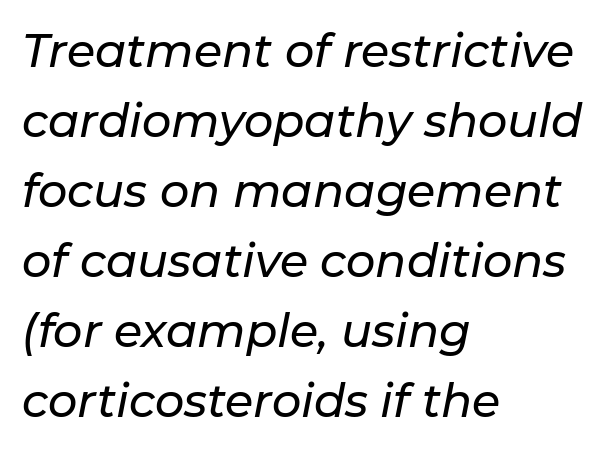
The image shows 46 px text type, italic (leaning right); set left-aligned, normal line spacing (1.52x), normal letter spacing, not underlined; low stroke contrast and a medium x-height.
